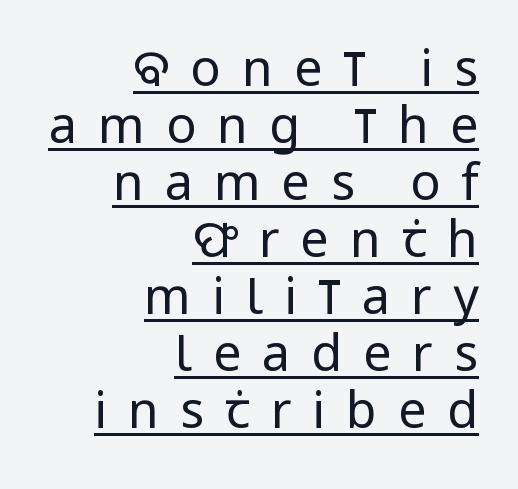
The specimen reads as upright at a glance. Letterform terminals end flat and unadorned throughout the passage. Right-aligned paragraph, ragged on the left. The letterforms stand isolated, each surrounded by extra space.
